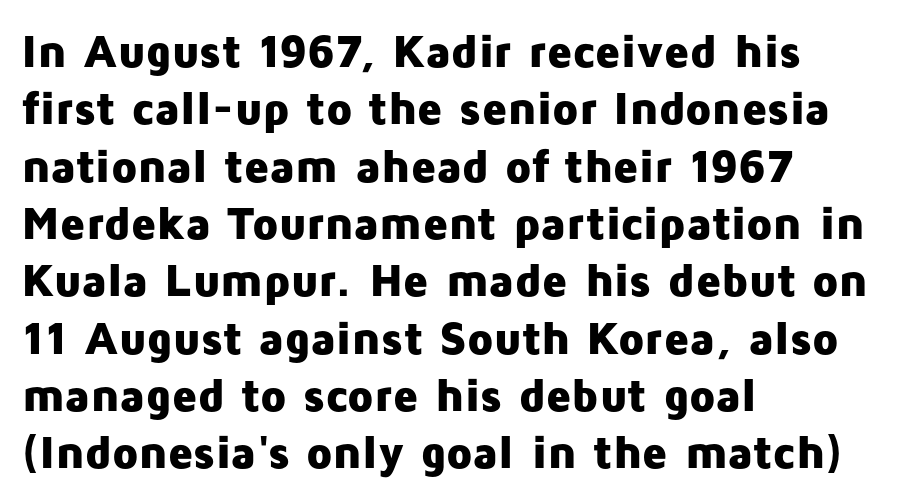
{"serif": "no", "italic": "no", "bold": "yes", "weight": "heavy", "width": "normal", "stroke_contrast": "low", "x_height": "medium", "monospaced": "no", "underline": "no", "align": "left", "line_spacing_ratio": 1.22, "letter_spacing": "normal", "letter_spacing_em": 0.0, "glyph_px": 47}
